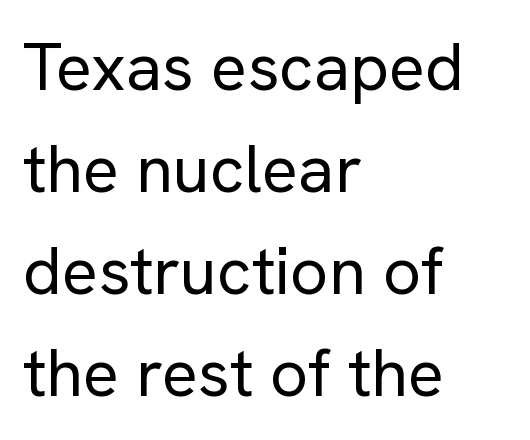
{"serif": "no", "italic": "no", "bold": "no", "weight": "regular", "width": "normal", "stroke_contrast": "low", "x_height": "medium", "monospaced": "no", "underline": "no", "align": "left", "line_spacing": "normal", "line_spacing_ratio": 1.52, "letter_spacing": "normal", "letter_spacing_em": 0.0, "glyph_px": 67}
